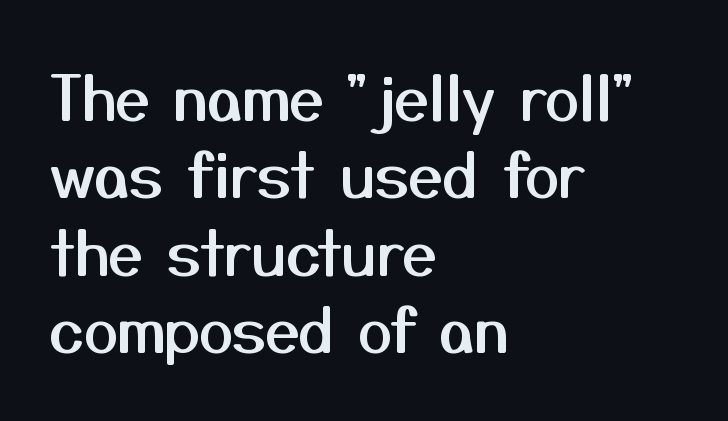
{"serif": "no", "italic": "no", "width": "normal", "stroke_contrast": "medium", "x_height": "medium", "monospaced": "no", "underline": "no", "align": "left", "line_spacing": "normal", "line_spacing_ratio": 1.25, "letter_spacing": "normal", "letter_spacing_em": 0.0, "glyph_px": 62}
